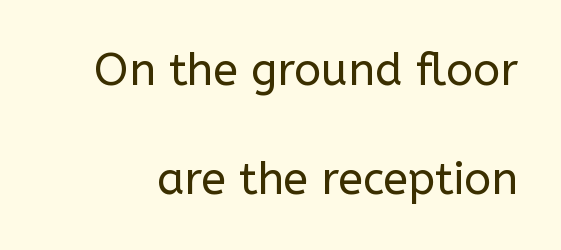
Q: Is the text bold? A: No.
Q: Is the text italic (slanted)? A: No, it is upright.
Q: Is the typeface a serif or a sans-serif typeface? A: Sans-serif.
Q: Is the text underlined? A: No.
Q: Is the spacing between letters normal or unusually wide? A: Normal.
Q: Is the spacing between lines tight, normal or loose? A: Loose.
Q: Width (condensed, normal, or wide)? A: Normal.
Q: Stroke contrast? A: Low.
Q: x-height? A: Medium.
Q: Monospaced? A: No.
